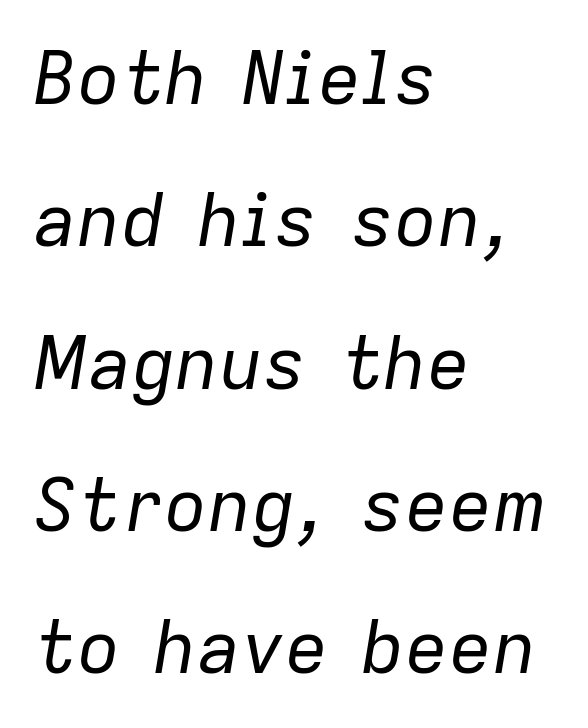
Whoever set this chose breathing room over compactness in the vertical rhythm. No letter is thick-stroked: the sample isn't bold. This rendering leaves character spacing at its baseline value. The compositor pushed each line to the left boundary. Do the characters align in a grid? No, the font is proportional. Check the space under the baseline: it is left empty.
